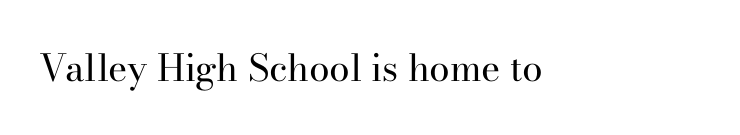
The image shows 37 px regular-weight serif type, upright; set normal letter spacing, not underlined; high stroke contrast and a small x-height.
